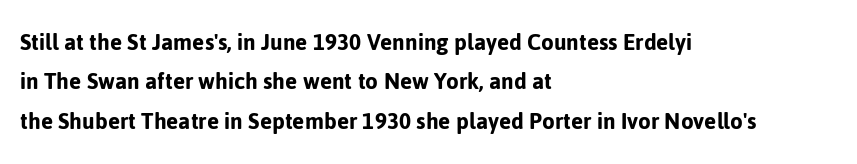
The image shows 26 px text type, upright; set left-aligned, normal line spacing (1.51x), normal letter spacing, not underlined.
